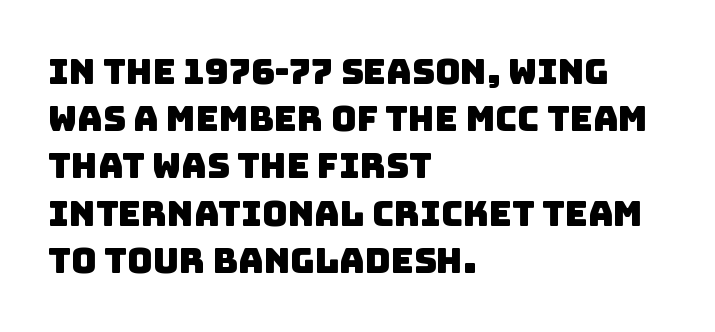
{"serif": "no", "width": "normal", "stroke_contrast": "low", "x_height": "large", "monospaced": "no", "underline": "no", "align": "left", "line_spacing": "normal", "line_spacing_ratio": 1.35, "letter_spacing": "normal", "letter_spacing_em": 0.0, "glyph_px": 35}
